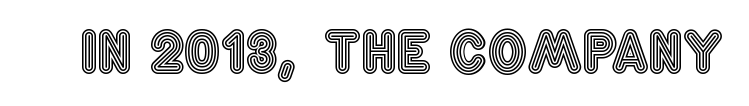
{"italic": "no", "width": "condensed", "x_height": "large", "monospaced": "no", "underline": "no", "letter_spacing": "normal", "letter_spacing_em": 0.0, "glyph_px": 55}
